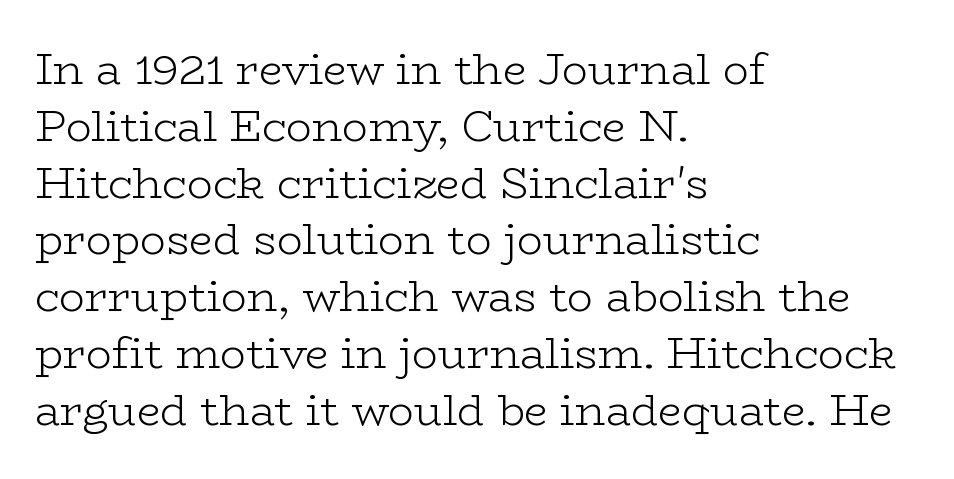
The image shows 43 px light, wide serif type, upright; set left-aligned, normal line spacing (1.32x), normal letter spacing, not underlined; low stroke contrast and a medium x-height.
